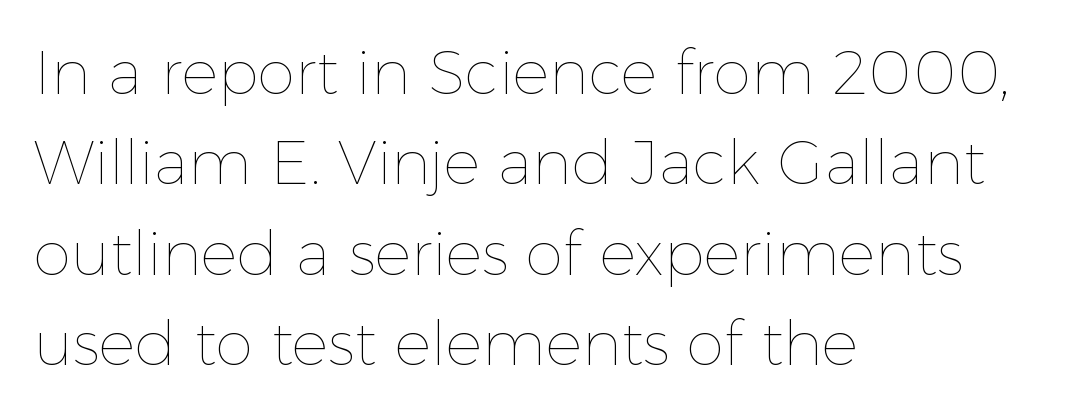
The image shows 61 px thin type, upright; set left-aligned, normal line spacing (1.48x), normal letter spacing, not underlined; a medium x-height.
